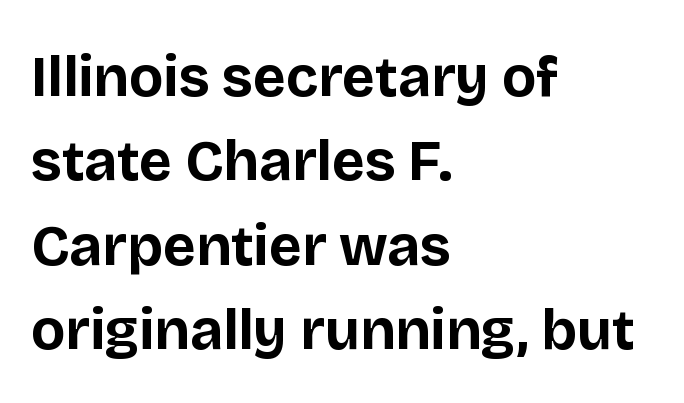
The image shows 57 px bold sans-serif type, upright; set left-aligned, normal line spacing (1.48x), normal letter spacing, not underlined; low stroke contrast and a large x-height.
